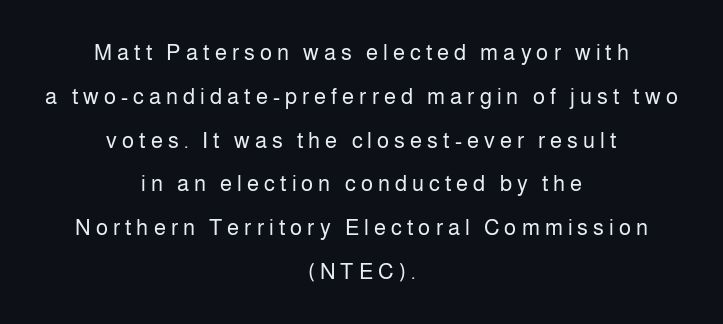
{"italic": "no", "bold": "no", "underline": "no", "align": "center", "line_spacing": "loose", "line_spacing_ratio": 1.99, "letter_spacing": "wide", "letter_spacing_em": 0.23, "glyph_px": 22}
